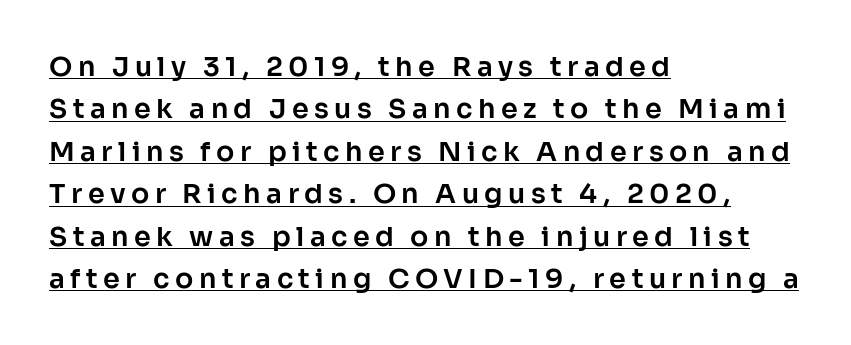
Somebody hit Ctrl+U on this one — the words are underlined. Substantial extra tracking has been applied to these lines. The specimen reads as upright at a glance. The paragraph has a hard left edge and a soft right edge.
